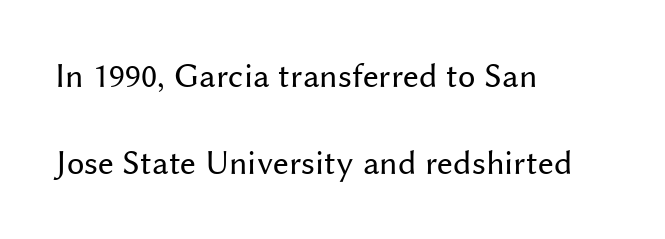
The image shows 35 px regular-weight sans-serif type, upright; set left-aligned, loose line spacing (2.5x), normal letter spacing, not underlined; medium stroke contrast and a medium x-height.
